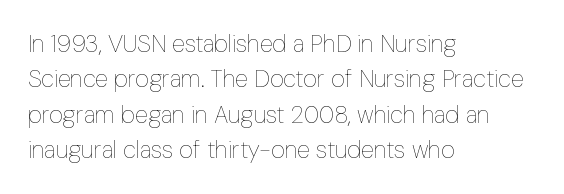
Q: Is the text bold? A: No.
Q: Is the text italic (slanted)? A: No, it is upright.
Q: Is the text underlined? A: No.
Q: How is the paragraph aligned? A: Left-aligned.
Q: Is the spacing between letters normal or unusually wide? A: Normal.
Q: Is the spacing between lines tight, normal or loose? A: Normal.
